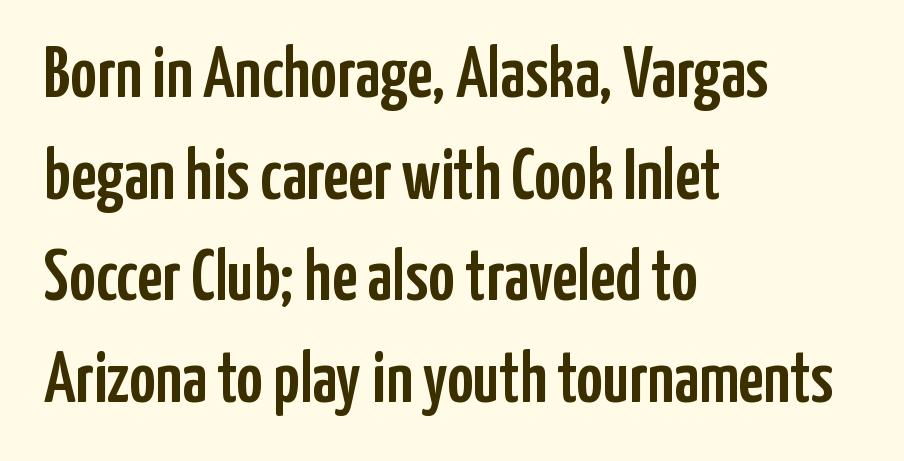
This sample uses an upright cut, with every glyph sitting square on the baseline. Classification — sans serif. In terms of letterspacing, this is plain default setting. The letters advance in unequal steps, a hallmark of proportional type.
